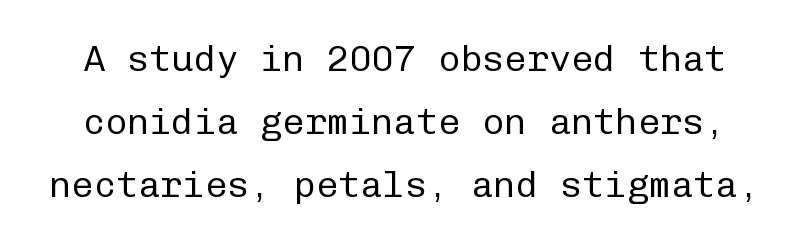
Q: Is the text bold? A: No.
Q: Is the text italic (slanted)? A: No, it is upright.
Q: Is the typeface a serif or a sans-serif typeface? A: Sans-serif.
Q: Is the text underlined? A: No.
Q: Is the spacing between letters normal or unusually wide? A: Normal.
Q: Is the spacing between lines tight, normal or loose? A: Normal.
Q: Width (condensed, normal, or wide)? A: Normal.
Q: Stroke contrast? A: Low.
Q: x-height? A: Medium.
Q: Monospaced? A: Yes.
